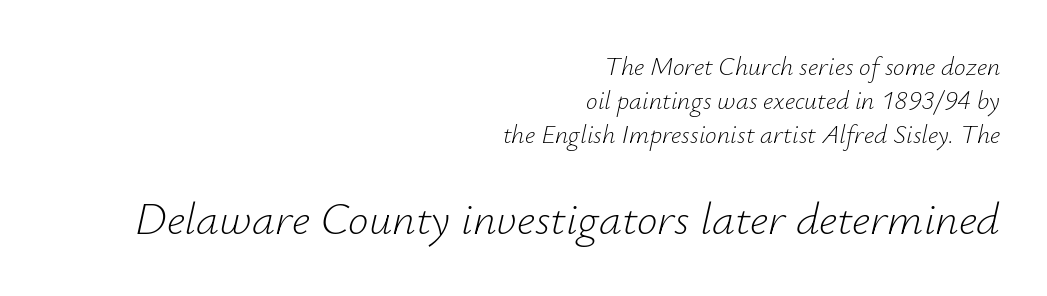
Q: Is the text bold? A: No.
Q: Is the text italic (slanted)? A: Yes, it leans right by about 12 degrees.
Q: Is the text underlined? A: No.
Q: How is the paragraph aligned? A: Right-aligned.
Q: Is the spacing between letters normal or unusually wide? A: Normal.
Q: Is the spacing between lines tight, normal or loose? A: Normal.
Q: Which block of text is set in a larger size, the first (top) or the second (bottom)? A: The second (bottom) one.
Q: Width (condensed, normal, or wide)? A: Normal.
Q: Stroke contrast? A: Low.
Q: x-height? A: Small.
Q: Monospaced? A: No.
